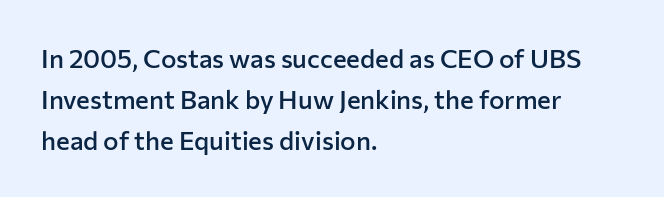
{"italic": "no", "bold": "semi", "underline": "no", "align": "left", "line_spacing": "normal", "line_spacing_ratio": 1.57, "letter_spacing": "normal", "letter_spacing_em": 0.0, "glyph_px": 26}
